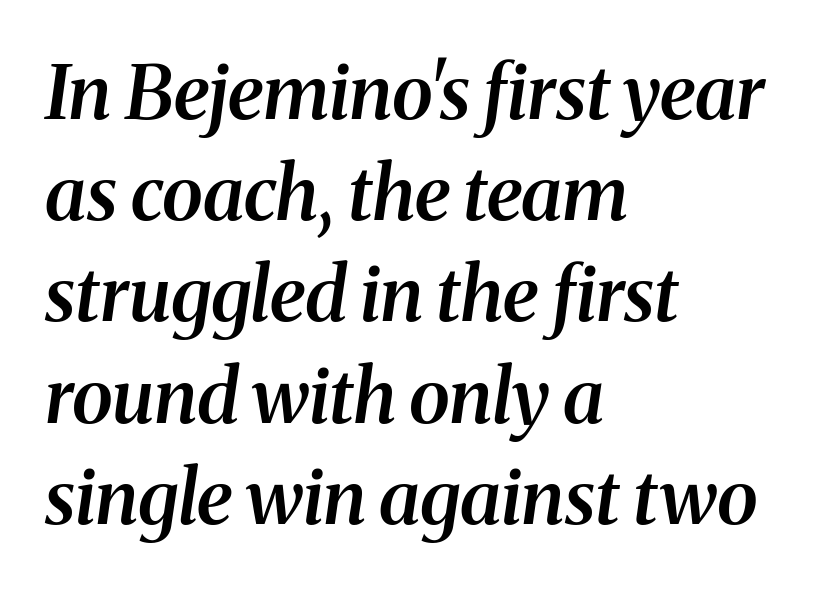
Reading down the block, your eye returns to a fixed left position each line. The space between consecutive lines is moderate. These lines are rendered in a variable-pitch font. The face used here is rendered with its standard letterfit. Looking at the ascenders, they clearly lean.
